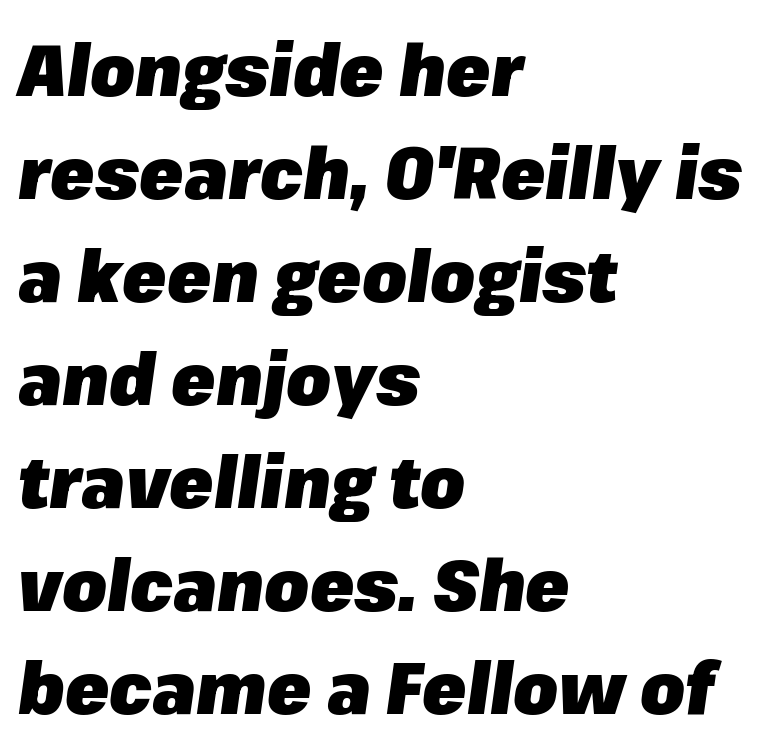
Every character sits at an angle, as italics do. A bare baseline throughout the passage. Horizontally, the lines are justified to the leading edge only. Compared with typical body copy, the letter spacing here is the same. This sample has the flowing, uneven cadence of proportional lettering. Notice how thick the strokes are: this is what a full bold looks like.
